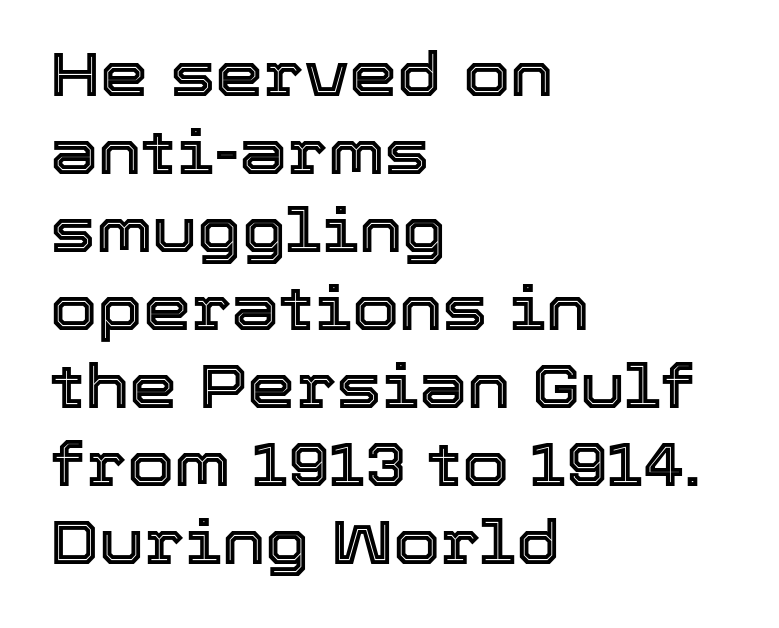
Each word holds together tightly as a unit, with standard inter-letter gaps. The rag falls on the right side of this text block. The lettering holds an erect, upright posture throughout. Looks like regular typesetting: each glyph gets only the width it needs.
